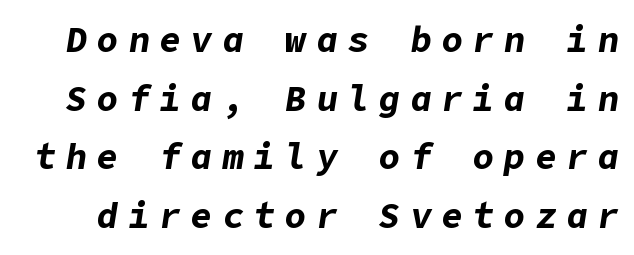
{"italic": "yes", "lean": "right", "slant_degrees": 9, "bold": "yes", "weight": "bold", "width": "normal", "stroke_contrast": "low", "x_height": "medium", "underline": "no", "line_spacing": "normal", "line_spacing_ratio": 1.63, "letter_spacing": "wide", "letter_spacing_em": 0.27, "glyph_px": 36}
